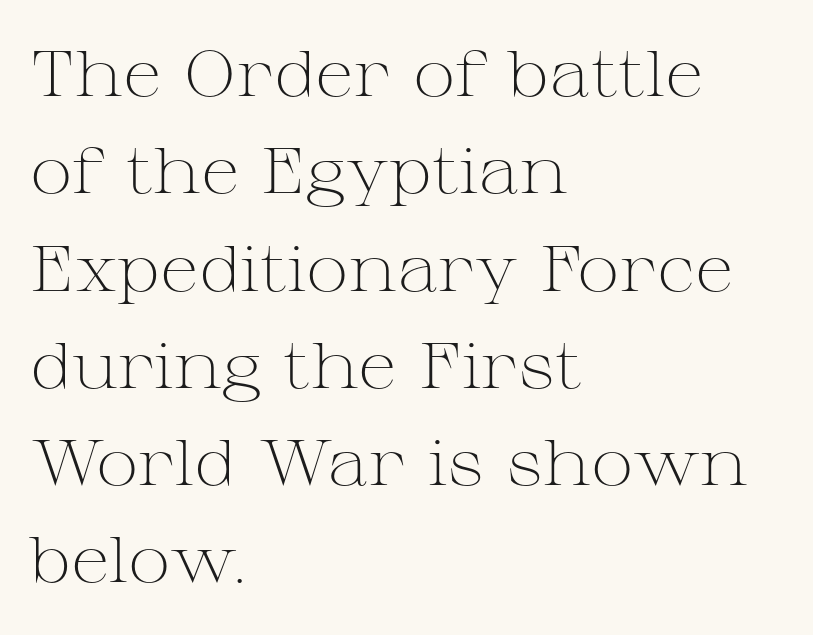
The image shows 64 px light, wide serif type, upright; set left-aligned, normal line spacing (1.52x), normal letter spacing, not underlined; medium stroke contrast and a medium x-height.
